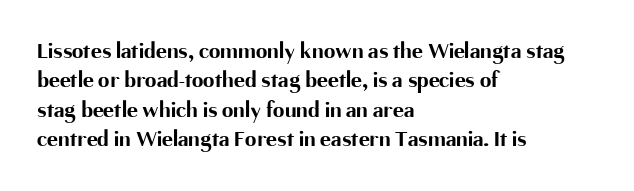
{"italic": "no", "bold": "yes", "underline": "no", "align": "left", "line_spacing": "normal", "line_spacing_ratio": 1.28, "letter_spacing": "normal", "letter_spacing_em": 0.0, "glyph_px": 23}
